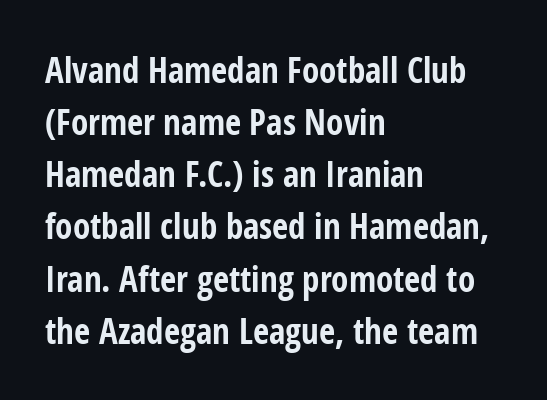
The image shows 35 px bold, condensed sans-serif type, upright; set left-aligned, normal line spacing (1.49x), normal letter spacing, not underlined; low stroke contrast and a medium x-height.
